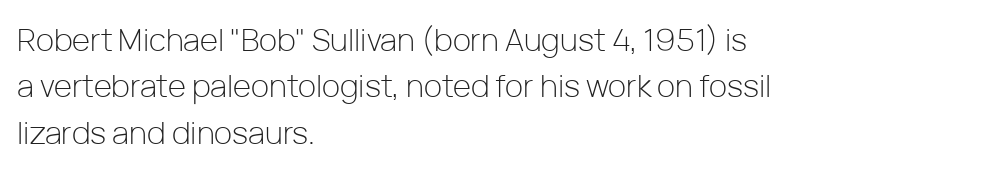
Q: Is the text bold? A: No.
Q: Is the text italic (slanted)? A: No, it is upright.
Q: Is the typeface a serif or a sans-serif typeface? A: Sans-serif.
Q: Is the text underlined? A: No.
Q: How is the paragraph aligned? A: Left-aligned.
Q: Is the spacing between letters normal or unusually wide? A: Normal.
Q: Is the spacing between lines tight, normal or loose? A: Normal.
Q: Width (condensed, normal, or wide)? A: Normal.
Q: Stroke contrast? A: Low.
Q: x-height? A: Medium.
Q: Monospaced? A: No.
